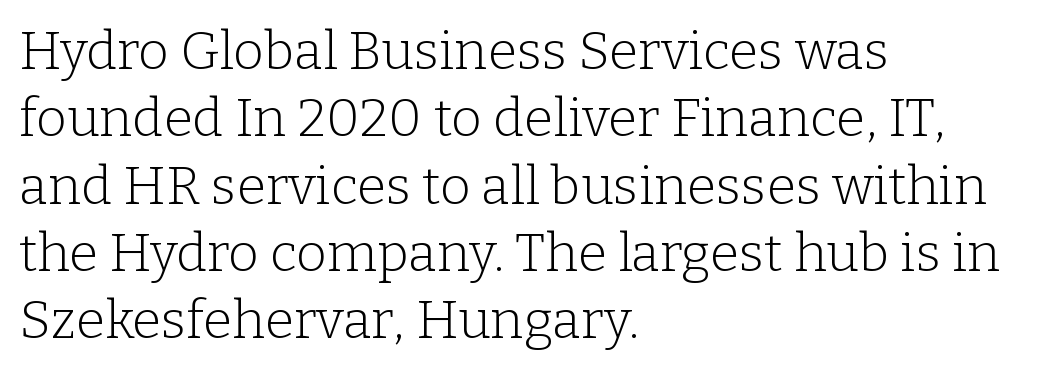
{"serif": "yes", "italic": "no", "bold": "no", "weight": "light", "width": "normal", "stroke_contrast": "low", "x_height": "medium", "monospaced": "no", "underline": "no", "align": "left", "line_spacing": "normal", "line_spacing_ratio": 1.27, "letter_spacing": "normal", "letter_spacing_em": 0.0, "glyph_px": 53}
